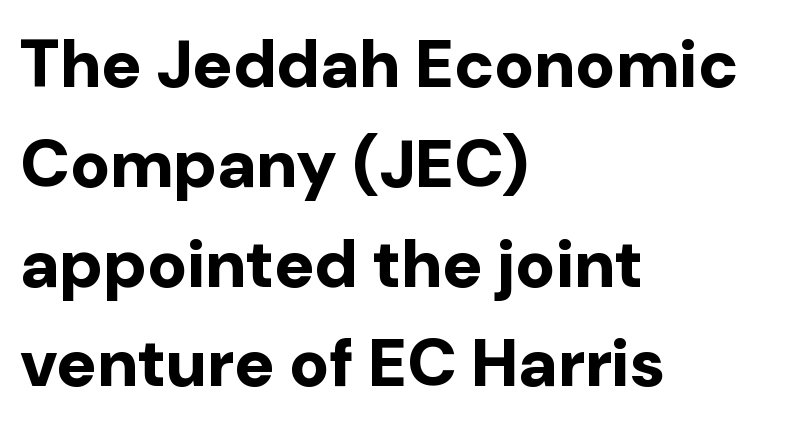
The image shows 67 px bold sans-serif type, upright; set left-aligned, normal line spacing (1.49x), normal letter spacing, not underlined; low stroke contrast and a medium x-height.
